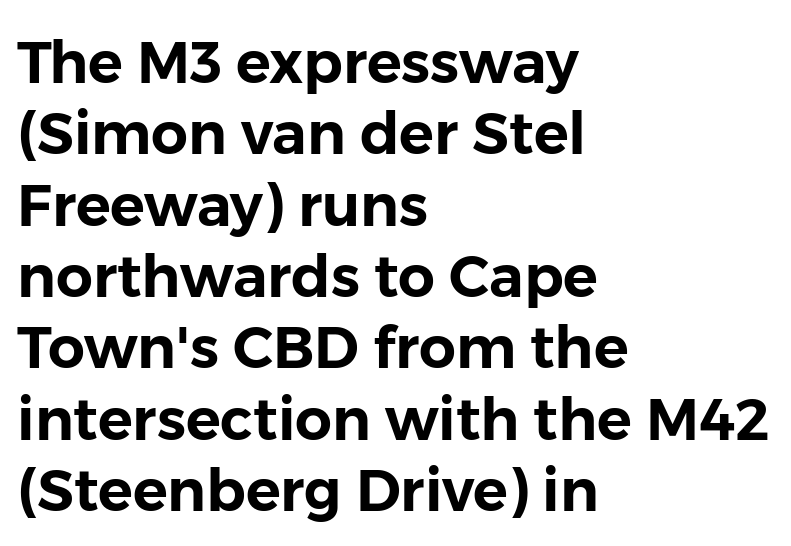
{"serif": "no", "italic": "no", "width": "normal", "stroke_contrast": "low", "x_height": "medium", "monospaced": "no", "underline": "no", "align": "left", "line_spacing_ratio": 1.23, "letter_spacing": "normal", "letter_spacing_em": 0.0, "glyph_px": 58}
